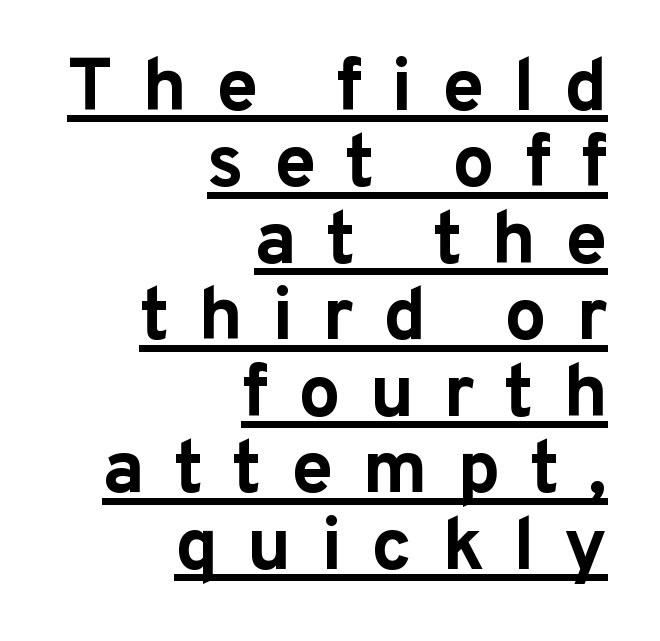
{"serif": "no", "italic": "no", "bold": "yes", "weight": "bold", "width": "normal", "stroke_contrast": "low", "x_height": "medium", "monospaced": "no", "underline": "yes", "align": "right", "line_spacing": "tight", "line_spacing_ratio": 1.02, "letter_spacing": "wide", "letter_spacing_em": 0.39, "glyph_px": 75}
